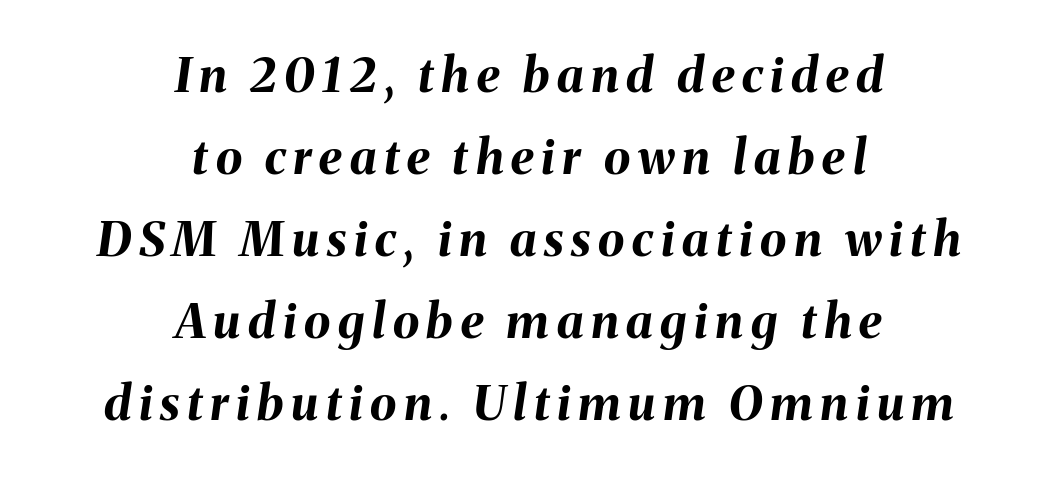
{"italic": "yes", "lean": "right", "slant_degrees": 8, "bold": "yes", "weight": "bold", "width": "normal", "stroke_contrast": "medium", "x_height": "medium", "monospaced": "no", "underline": "no", "align": "center", "line_spacing_ratio": 1.71, "glyph_px": 48}
